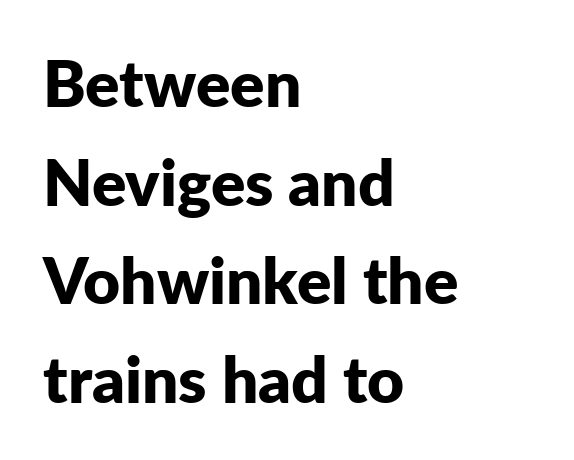
The image shows 64 px bold sans-serif type, upright; set left-aligned, normal line spacing (1.54x), normal letter spacing, not underlined; low stroke contrast and a medium x-height.
